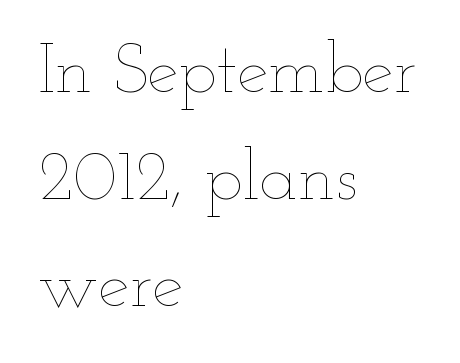
Q: Is the text bold? A: No.
Q: Is the text italic (slanted)? A: No, it is upright.
Q: Is the text underlined? A: No.
Q: How is the paragraph aligned? A: Left-aligned.
Q: Is the spacing between letters normal or unusually wide? A: Normal.
Q: Is the spacing between lines tight, normal or loose? A: Normal.
Q: Width (condensed, normal, or wide)? A: Wide.
Q: Stroke contrast? A: Low.
Q: x-height? A: Small.
Q: Monospaced? A: No.
